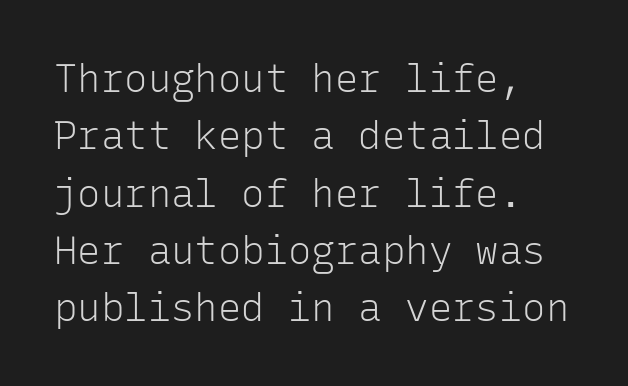
Q: Is the text bold? A: No.
Q: Is the text italic (slanted)? A: No, it is upright.
Q: Is the typeface a serif or a sans-serif typeface? A: Sans-serif.
Q: Is the text underlined? A: No.
Q: Is the spacing between letters normal or unusually wide? A: Normal.
Q: Is the spacing between lines tight, normal or loose? A: Normal.
Q: Width (condensed, normal, or wide)? A: Normal.
Q: Stroke contrast? A: Low.
Q: x-height? A: Medium.
Q: Monospaced? A: Yes.
